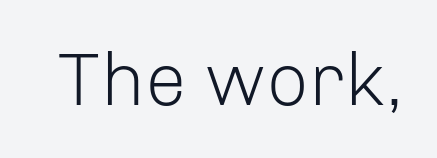
{"serif": "no", "italic": "no", "bold": "no", "weight": "light", "width": "normal", "stroke_contrast": "low", "x_height": "medium", "monospaced": "no", "underline": "no", "letter_spacing": "normal", "letter_spacing_em": 0.0, "glyph_px": 75}
